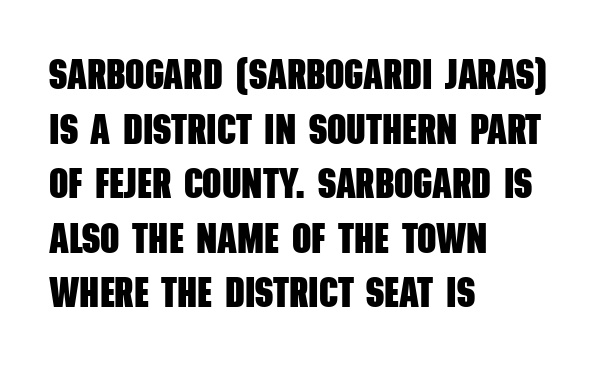
Q: Is the text bold? A: Yes.
Q: Is the typeface a serif or a sans-serif typeface? A: Sans-serif.
Q: Is the text underlined? A: No.
Q: How is the paragraph aligned? A: Left-aligned.
Q: Is the spacing between letters normal or unusually wide? A: Normal.
Q: Is the spacing between lines tight, normal or loose? A: Normal.
Q: Width (condensed, normal, or wide)? A: Condensed.
Q: Stroke contrast? A: Low.
Q: x-height? A: Large.
Q: Monospaced? A: No.
